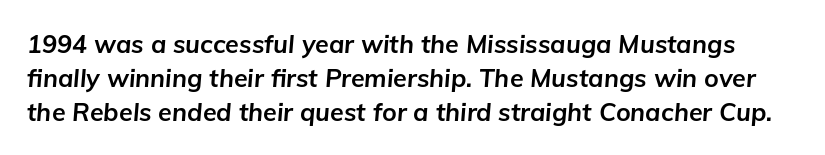
The image shows 25 px bold type, italic (leaning right); set normal line spacing (1.36x), normal letter spacing, not underlined.
